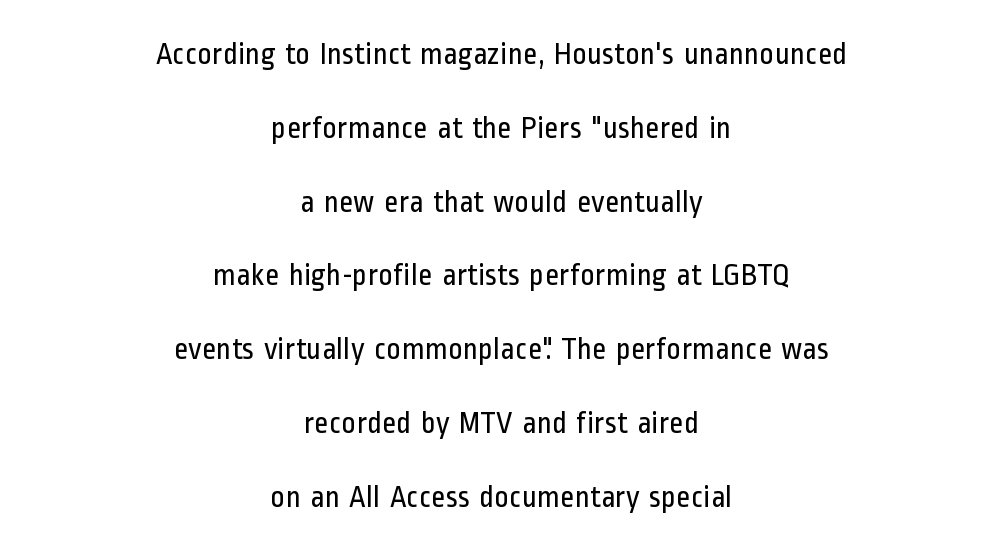
{"serif": "no", "italic": "no", "bold": "no", "weight": "regular", "width": "condensed", "stroke_contrast": "low", "x_height": "medium", "monospaced": "no", "underline": "no", "align": "center", "line_spacing": "loose", "line_spacing_ratio": 2.38, "letter_spacing": "normal", "letter_spacing_em": 0.0, "glyph_px": 31}
